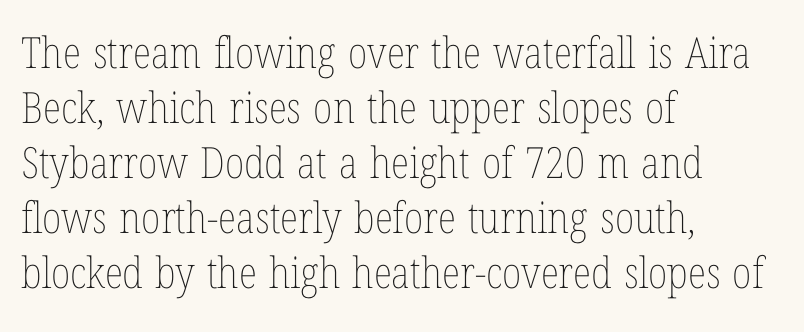
{"italic": "no", "bold": "no", "weight": "thin", "width": "condensed", "stroke_contrast": "low", "x_height": "medium", "monospaced": "no", "underline": "no", "align": "left", "line_spacing": "normal", "line_spacing_ratio": 1.28, "letter_spacing": "normal", "letter_spacing_em": 0.0, "glyph_px": 43}
